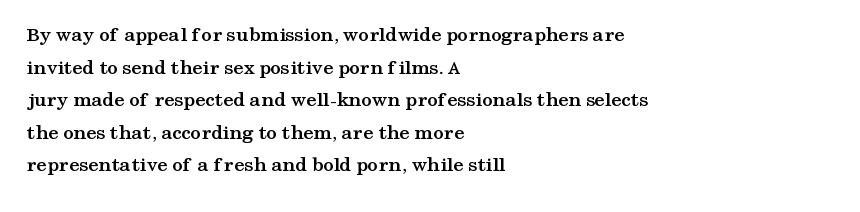
The image shows 21 px bold type, upright; set left-aligned, normal line spacing (1.55x), normal letter spacing, not underlined.
